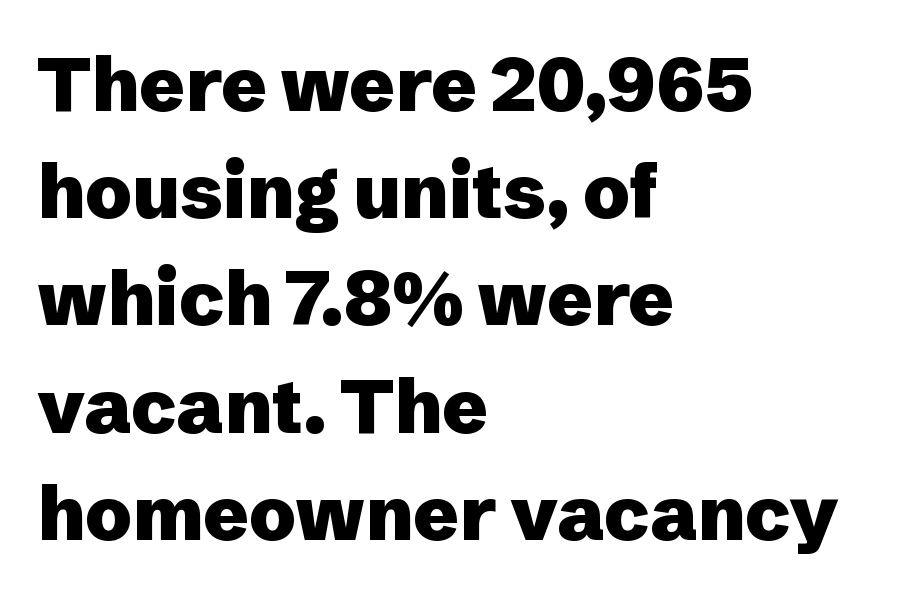
The image shows 75 px heavy sans-serif type, upright; set left-aligned, normal line spacing (1.43x), normal letter spacing, not underlined; low stroke contrast and a medium x-height.
